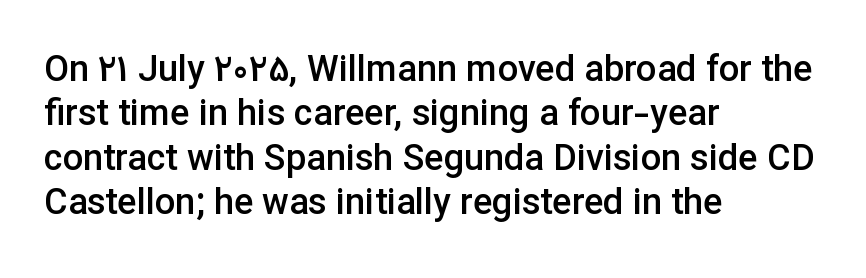
Short note: letters normally spaced. The face used here is a semibold: visibly heavier than regular, lighter than bold. Character widths vary here, with narrow letters taking less room than wide ones. Does the type have serifs? No, each stem ends abruptly.
